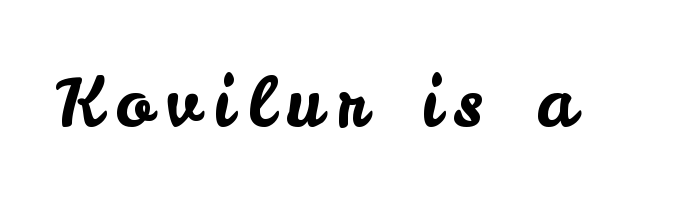
The image shows 68 px sans-serif type; set unusually wide letter spacing (+0.2 em), not underlined; low stroke contrast and a small x-height.
